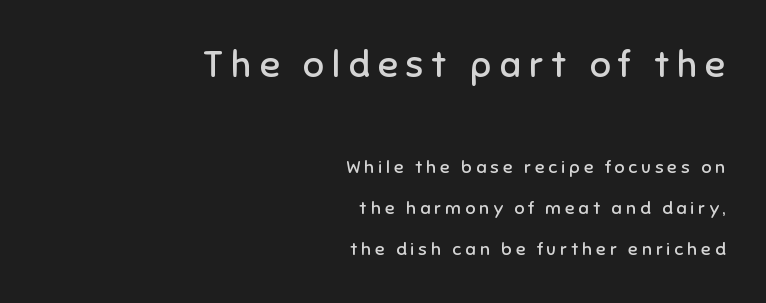
{"serif": "no", "italic": "no", "bold": "no", "weight": "regular", "width": "normal", "stroke_contrast": "low", "x_height": "medium", "monospaced": "no", "underline": "no", "align": "right", "line_spacing": "loose", "line_spacing_ratio": 2.28, "letter_spacing": "wide", "letter_spacing_em": 0.22, "larger_block": "first", "size_ratio": 2.06, "glyph_px": 37}
